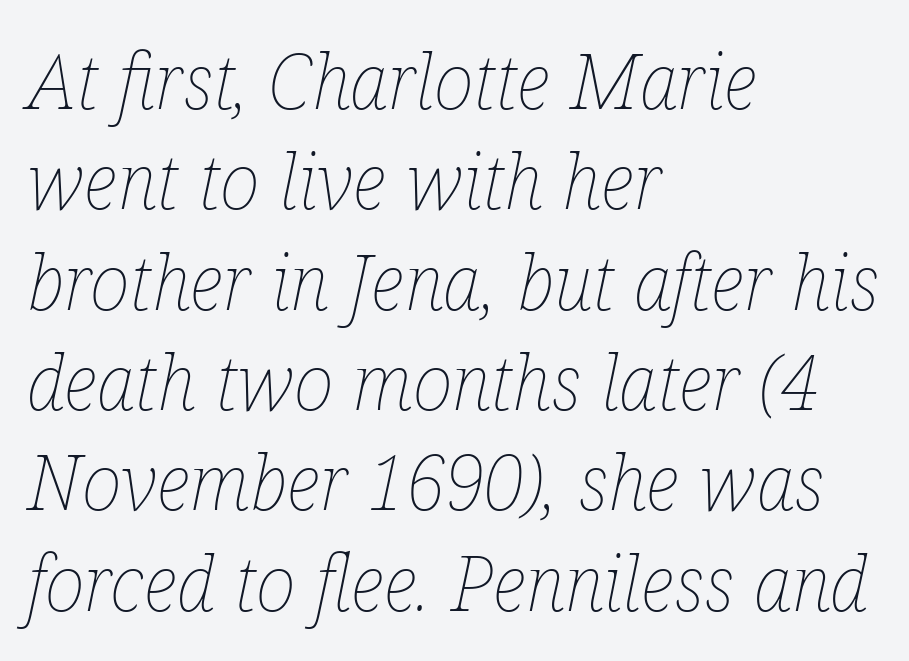
The image shows 76 px thin, condensed type, italic (leaning right); set left-aligned, normal line spacing (1.32x), normal letter spacing, not underlined; low stroke contrast and a medium x-height.
